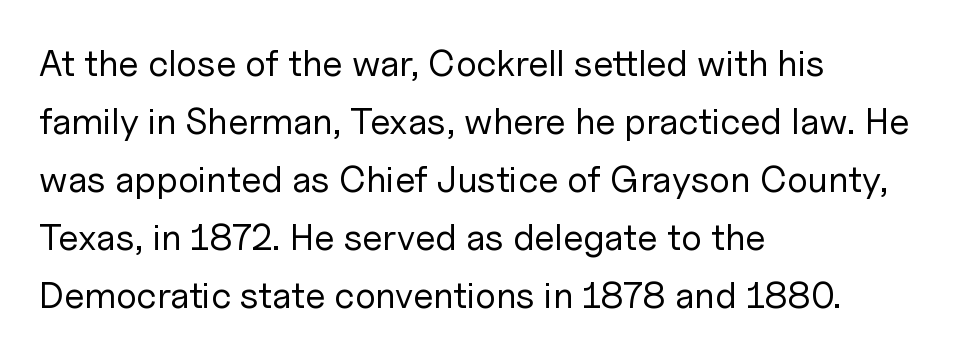
Default kerning and tracking; the words read as compact shapes. The passage shown is not bold in any degree. Is this a fixed-width face? No — the glyphs have proportional, varying widths. The baseline area is clear. A roman cut, with each character standing at attention. The space between consecutive lines is moderate.
